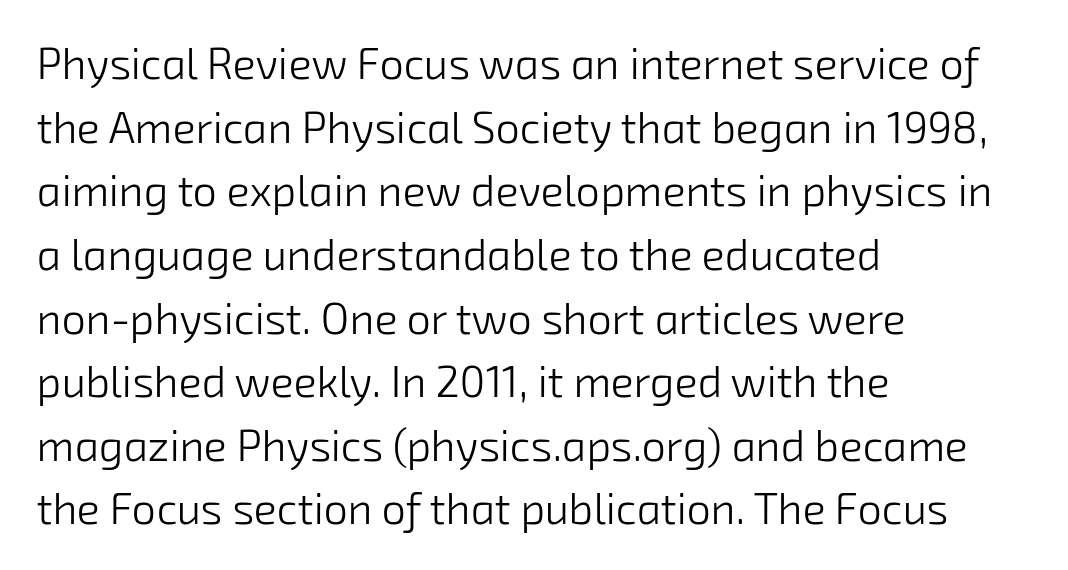
The image shows 43 px light sans-serif type; set left-aligned, normal line spacing (1.48x), normal letter spacing, not underlined; low stroke contrast and a medium x-height.
